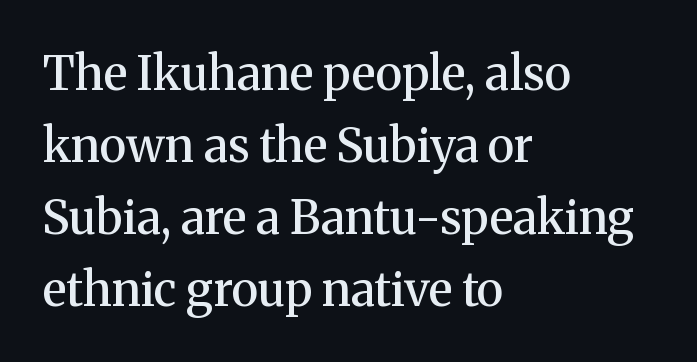
{"serif": "yes", "italic": "no", "bold": "semi", "weight": "semibold", "width": "normal", "stroke_contrast": "medium", "x_height": "medium", "monospaced": "no", "underline": "no", "align": "left", "line_spacing": "normal", "line_spacing_ratio": 1.53, "letter_spacing": "normal", "letter_spacing_em": 0.0, "glyph_px": 47}
